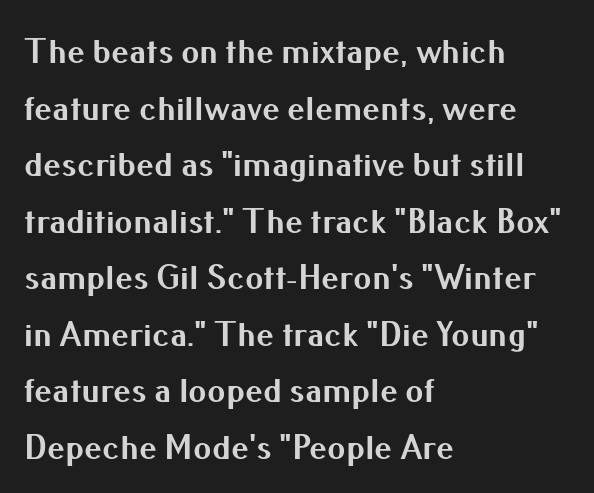
The image shows 36 px bold sans-serif type, upright; set left-aligned, normal line spacing (1.57x), normal letter spacing, not underlined; medium stroke contrast and a small x-height.
